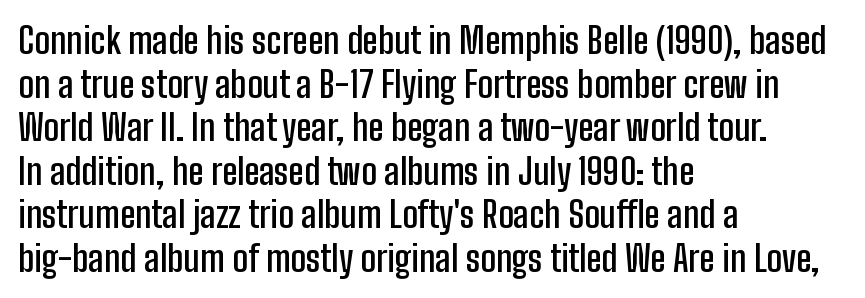
{"serif": "no", "italic": "no", "bold": "semi", "weight": "semibold", "width": "condensed", "stroke_contrast": "low", "x_height": "medium", "monospaced": "no", "underline": "no", "align": "left", "line_spacing_ratio": 1.21, "letter_spacing": "normal", "letter_spacing_em": 0.0, "glyph_px": 36}
